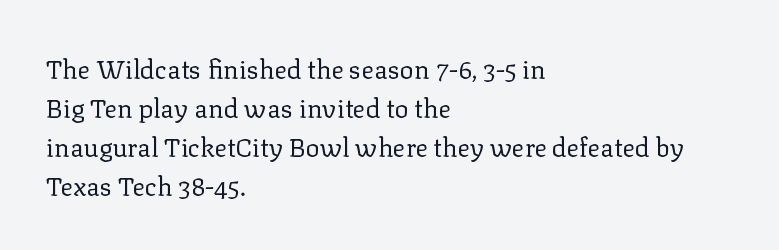
The image shows 26 px text type, upright; set left-aligned, normal line spacing (1.5x), normal letter spacing, not underlined.
